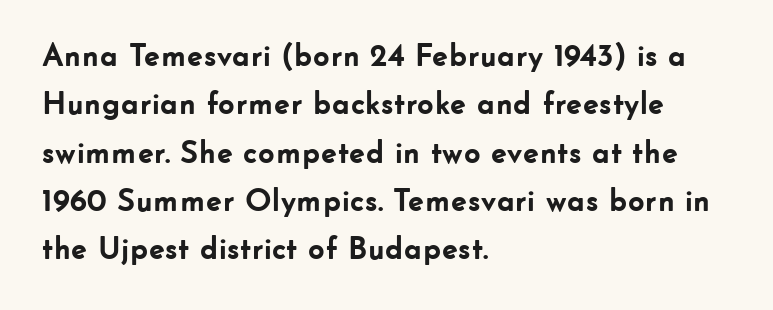
Short and long lines alike share a common starting point at left. Posture: vertical. The sample has been set heavy, in full bold. Lines of text with bare space underneath.
